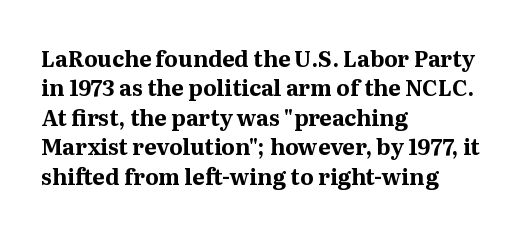
The vertical gap from one line to the next is medium. The rendering uses a bold face; every stroke is thick and dark. When letters stand straight like this, we call the style roman or upright. A typesetter would call this zero additional tracking.
